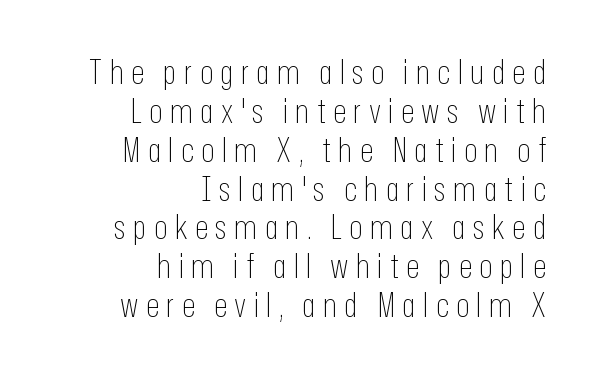
Q: Is the text bold? A: No.
Q: Is the text italic (slanted)? A: No, it is upright.
Q: Is the typeface a serif or a sans-serif typeface? A: Sans-serif.
Q: Is the text underlined? A: No.
Q: How is the paragraph aligned? A: Right-aligned.
Q: Is the spacing between letters normal or unusually wide? A: Unusually wide.
Q: Is the spacing between lines tight, normal or loose? A: Tight.
Q: Width (condensed, normal, or wide)? A: Condensed.
Q: Stroke contrast? A: Low.
Q: x-height? A: Medium.
Q: Monospaced? A: No.
